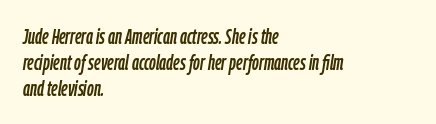
Q: Is the text italic (slanted)? A: Yes, it leans right by about 9 degrees.
Q: Is the text underlined? A: No.
Q: How is the paragraph aligned? A: Left-aligned.
Q: Is the spacing between letters normal or unusually wide? A: Normal.
